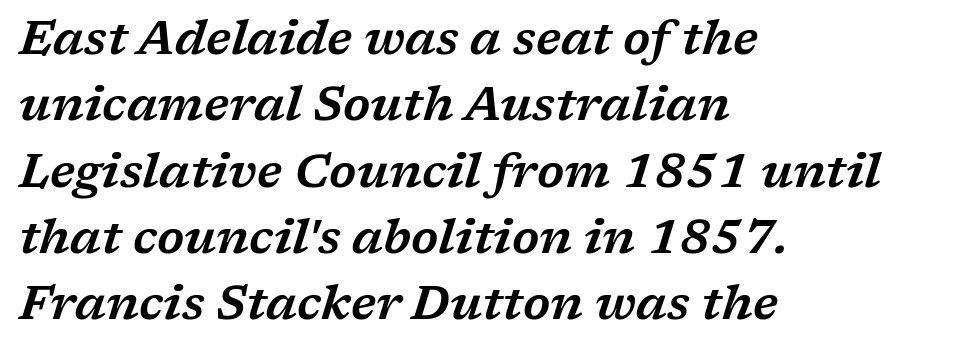
Slant detected: the letters are inclined. Is the block centered? No — it sits flush against the left margin. What's the leading like? Ordinary, nothing unusual. Looks like regular typesetting: each glyph gets only the width it needs.
